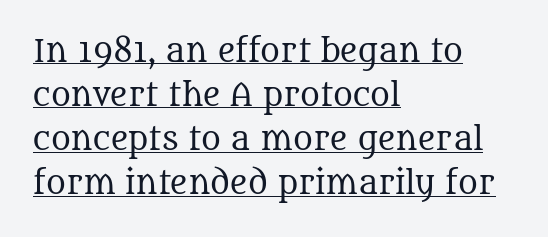
Tall strokes in this sample are plumb rather than angled. A typesetter would label this face a serif. The font is comparable to plain body text, perhaps lighter. Default kerning and tracking; the words read as compact shapes. A typesetter would call this proportional, since set widths differ per character.
